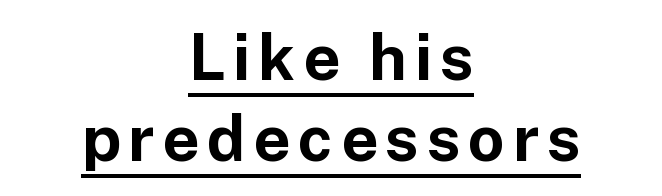
{"serif": "no", "italic": "no", "bold": "yes", "weight": "bold", "width": "normal", "stroke_contrast": "low", "x_height": "medium", "monospaced": "no", "underline": "yes", "align": "center", "line_spacing": "normal", "line_spacing_ratio": 1.27, "glyph_px": 64}
